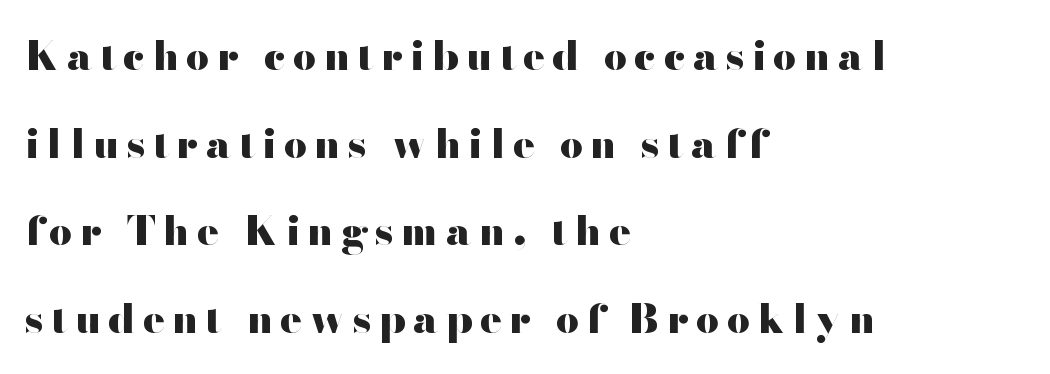
Q: Is the text bold? A: Yes.
Q: Is the text italic (slanted)? A: No, it is upright.
Q: Is the typeface a serif or a sans-serif typeface? A: Sans-serif.
Q: Is the text underlined? A: No.
Q: How is the paragraph aligned? A: Left-aligned.
Q: Is the spacing between lines tight, normal or loose? A: Loose.
Q: Width (condensed, normal, or wide)? A: Wide.
Q: Stroke contrast? A: High.
Q: x-height? A: Small.
Q: Monospaced? A: No.
